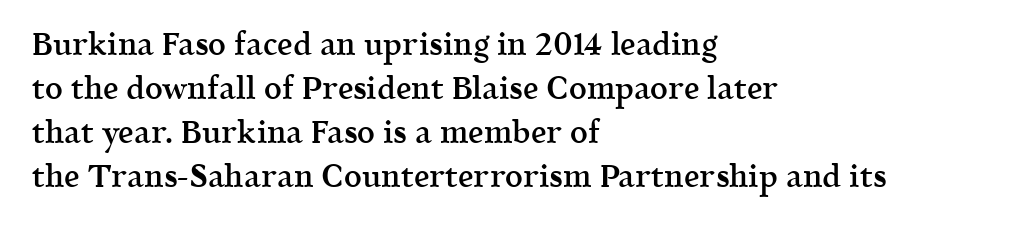
Q: Is the text bold? A: Semi-bold.
Q: Is the text italic (slanted)? A: No, it is upright.
Q: Is the typeface a serif or a sans-serif typeface? A: Serif.
Q: Is the text underlined? A: No.
Q: How is the paragraph aligned? A: Left-aligned.
Q: Is the spacing between letters normal or unusually wide? A: Normal.
Q: Is the spacing between lines tight, normal or loose? A: Normal.
Q: Width (condensed, normal, or wide)? A: Normal.
Q: x-height? A: Medium.
Q: Monospaced? A: No.
